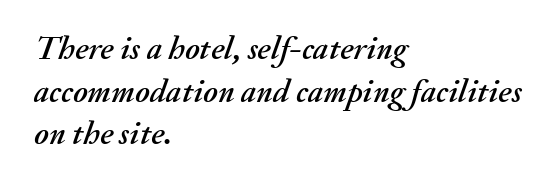
{"italic": "yes", "lean": "right", "slant_degrees": 20, "width": "normal", "stroke_contrast": "medium", "x_height": "small", "monospaced": "no", "underline": "no", "align": "left", "line_spacing": "normal", "line_spacing_ratio": 1.29, "letter_spacing": "normal", "letter_spacing_em": 0.0, "glyph_px": 33}
